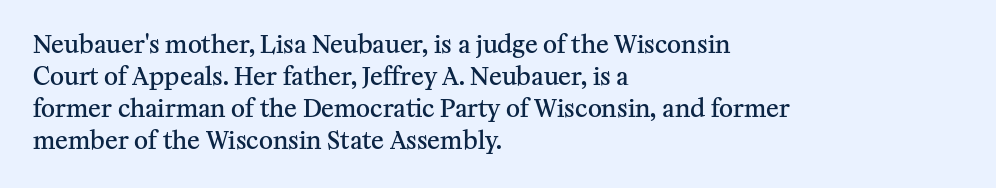
{"italic": "no", "bold": "semi", "underline": "no", "align": "left", "line_spacing": "normal", "line_spacing_ratio": 1.34, "letter_spacing": "normal", "letter_spacing_em": 0.0, "glyph_px": 24}
